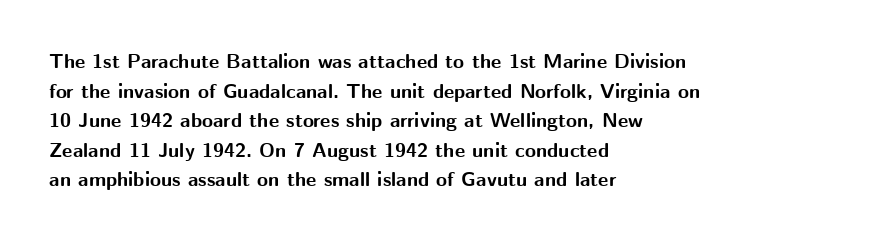
{"italic": "no", "bold": "yes", "underline": "no", "align": "left", "line_spacing": "normal", "line_spacing_ratio": 1.48, "letter_spacing": "normal", "letter_spacing_em": 0.0, "glyph_px": 20}
